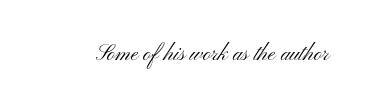
The space directly below the letters is spotless. The line texture is even and compact thanks to regular tracking. These glyphs show unthickened strokes, regular width or finer.
